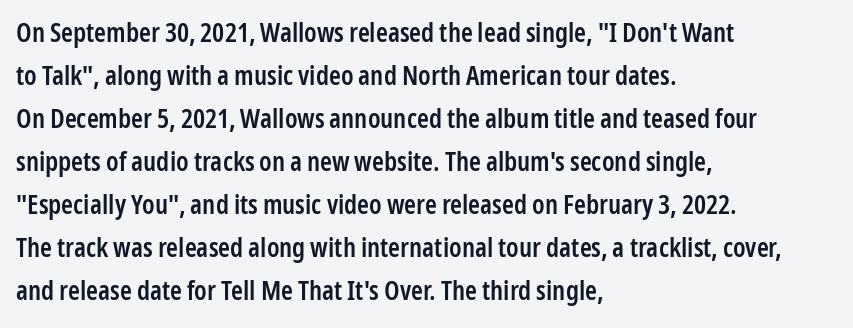
{"italic": "no", "bold": "semi", "underline": "no", "align": "left", "line_spacing": "normal", "line_spacing_ratio": 1.59, "letter_spacing": "normal", "letter_spacing_em": 0.0, "glyph_px": 27}
